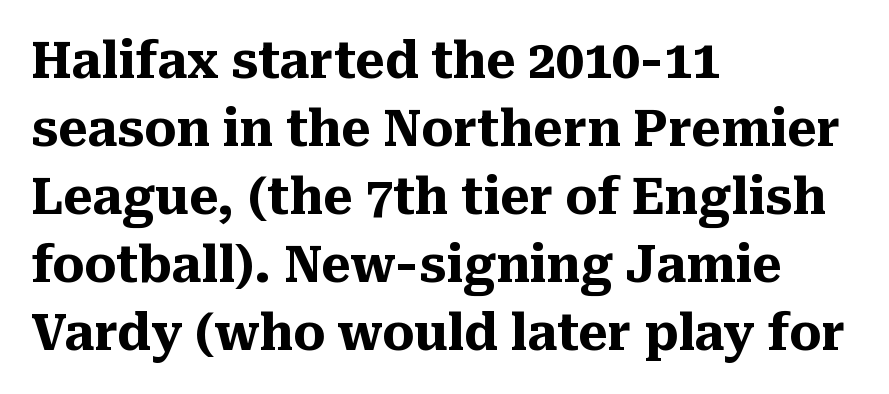
Q: Is the text bold? A: Yes.
Q: Is the text italic (slanted)? A: No, it is upright.
Q: Is the typeface a serif or a sans-serif typeface? A: Serif.
Q: Is the text underlined? A: No.
Q: How is the paragraph aligned? A: Left-aligned.
Q: Is the spacing between letters normal or unusually wide? A: Normal.
Q: Is the spacing between lines tight, normal or loose? A: Normal.
Q: Width (condensed, normal, or wide)? A: Normal.
Q: Stroke contrast? A: Medium.
Q: x-height? A: Medium.
Q: Monospaced? A: No.
